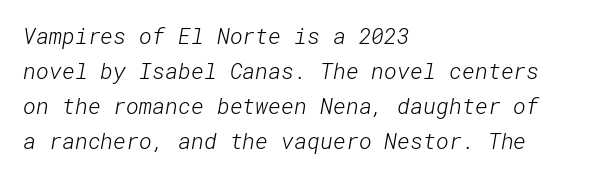
The image shows 22 px text type; set left-aligned, normal line spacing (1.59x), normal letter spacing, not underlined.
